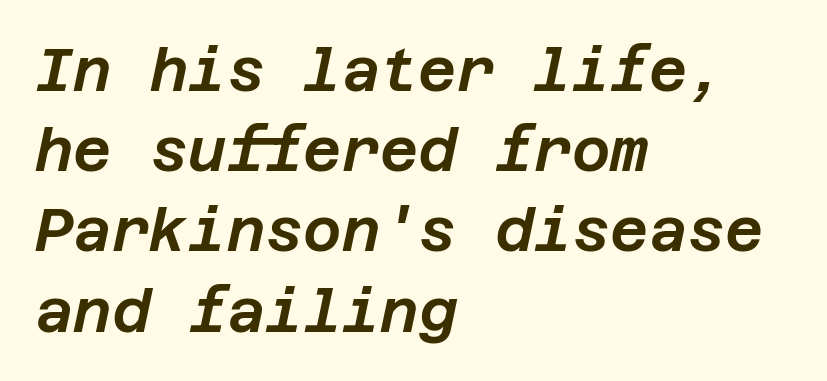
{"italic": "yes", "lean": "right", "slant_degrees": 12, "width": "normal", "stroke_contrast": "low", "x_height": "large", "underline": "no", "align": "left", "line_spacing": "normal", "line_spacing_ratio": 1.36, "letter_spacing": "normal", "letter_spacing_em": 0.0, "glyph_px": 59}
